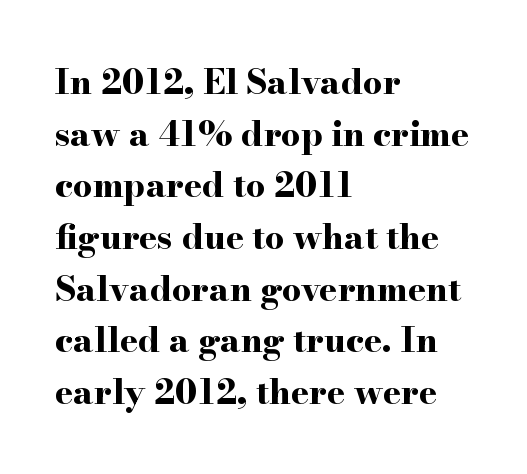
You can tell it's not italic because the verticals are truly vertical. Nothing unusual about the tracking: characters are spaced as the font intends. The rows are spaced the way most documents space them. Compared with an ordinary text face, these strokes are far heavier — a full bold.
